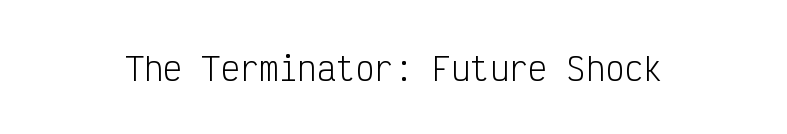
The typography opts for an upright posture over an oblique one. Nothing unusual about the tracking: characters are spaced as the font intends. Weight: in the light-to-regular range. Note: no serifs on the glyphs.
